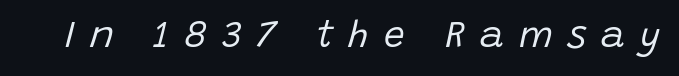
{"italic": "yes", "lean": "right", "slant_degrees": 15, "bold": "no", "weight": "regular", "width": "normal", "stroke_contrast": "low", "x_height": "large", "monospaced": "no", "underline": "no", "letter_spacing": "wide", "letter_spacing_em": 0.4, "glyph_px": 37}
